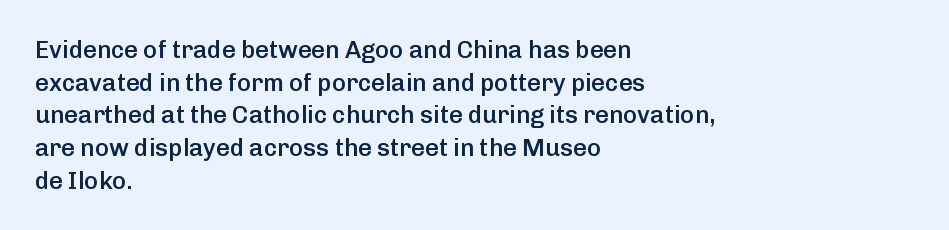
Q: Is the text bold? A: Semi-bold.
Q: Is the text italic (slanted)? A: No, it is upright.
Q: Is the text underlined? A: No.
Q: How is the paragraph aligned? A: Left-aligned.
Q: Is the spacing between letters normal or unusually wide? A: Normal.
Q: Is the spacing between lines tight, normal or loose? A: Normal.
